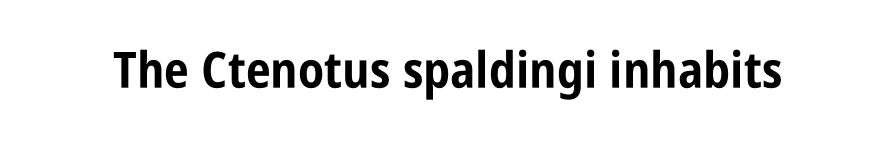
{"serif": "no", "italic": "no", "bold": "yes", "weight": "bold", "width": "condensed", "stroke_contrast": "low", "x_height": "large", "monospaced": "no", "underline": "no", "letter_spacing": "normal", "letter_spacing_em": 0.0, "glyph_px": 50}
